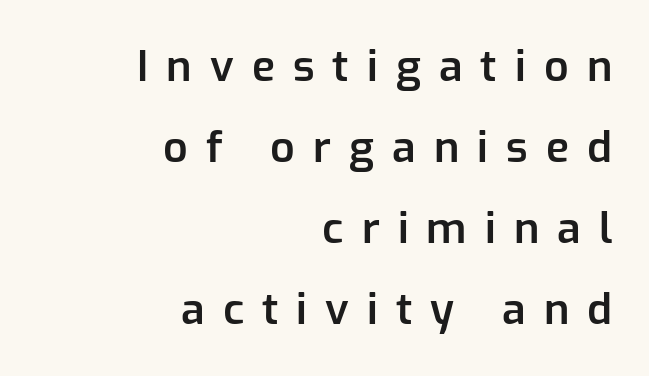
Q: Is the text bold? A: Semi-bold.
Q: Is the text italic (slanted)? A: No, it is upright.
Q: Is the typeface a serif or a sans-serif typeface? A: Sans-serif.
Q: Is the text underlined? A: No.
Q: How is the paragraph aligned? A: Right-aligned.
Q: Is the spacing between letters normal or unusually wide? A: Unusually wide.
Q: Width (condensed, normal, or wide)? A: Normal.
Q: Stroke contrast? A: Low.
Q: x-height? A: Medium.
Q: Monospaced? A: No.
